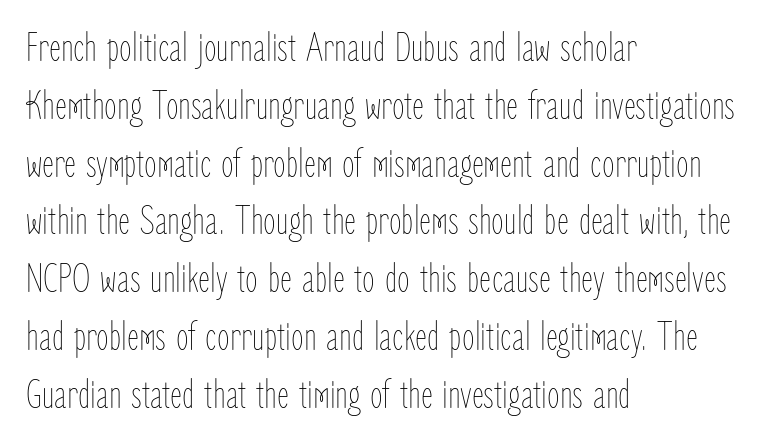
{"italic": "no", "bold": "no", "weight": "thin", "width": "condensed", "stroke_contrast": "low", "x_height": "medium", "monospaced": "no", "underline": "no", "align": "left", "line_spacing": "normal", "line_spacing_ratio": 1.41, "letter_spacing": "normal", "letter_spacing_em": 0.0, "glyph_px": 41}
